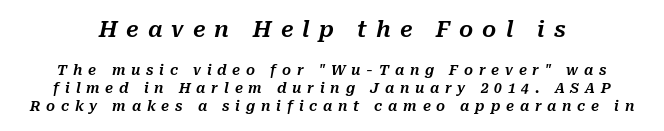
Q: Is the text italic (slanted)? A: Yes, it leans right by about 10 degrees.
Q: Is the text underlined? A: No.
Q: Is the spacing between letters normal or unusually wide? A: Unusually wide.
Q: Is the spacing between lines tight, normal or loose? A: Normal.
Q: Which block of text is set in a larger size, the first (top) or the second (bottom)? A: The first (top) one.
